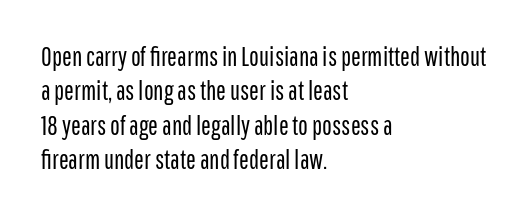
The image shows 26 px text type, upright; set left-aligned, normal line spacing (1.32x), normal letter spacing, not underlined.
